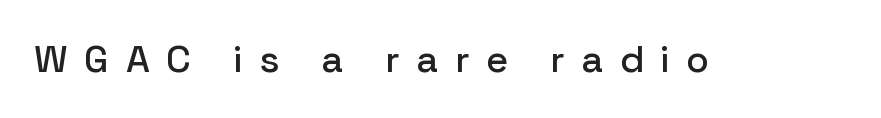
The image shows 38 px sans-serif type, upright; set unusually wide letter spacing (+0.43 em), not underlined; low stroke contrast and a medium x-height.
